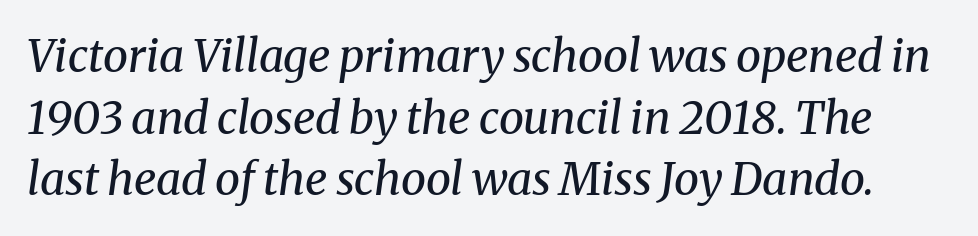
The letters look calm and open, with moderate or lighter stems. The characters display serif detailing at their extremities. The passage shown is not underscored anywhere. The passage shown is typed in a proportional face where columns would drift. Honestly, the row spacing looks completely unremarkable. Tall strokes in this sample are angled rather than plumb.
